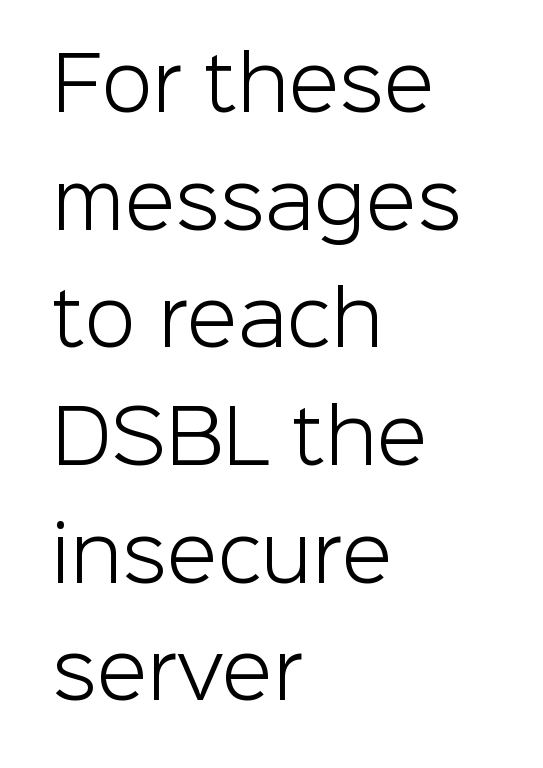
One-word summary of the alignment: left. When letters stand straight like this, we call the style roman or upright. Compared with a typical body face, this is equally light or lighter still. Students, observe: this is what conventionally led text looks like.
